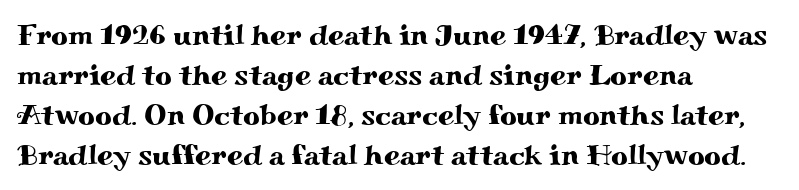
Q: Is the text italic (slanted)? A: No, it is upright.
Q: Is the typeface a serif or a sans-serif typeface? A: Serif.
Q: Is the text underlined? A: No.
Q: How is the paragraph aligned? A: Left-aligned.
Q: Is the spacing between letters normal or unusually wide? A: Normal.
Q: Is the spacing between lines tight, normal or loose? A: Normal.
Q: Width (condensed, normal, or wide)? A: Wide.
Q: Stroke contrast? A: Medium.
Q: x-height? A: Small.
Q: Monospaced? A: No.
